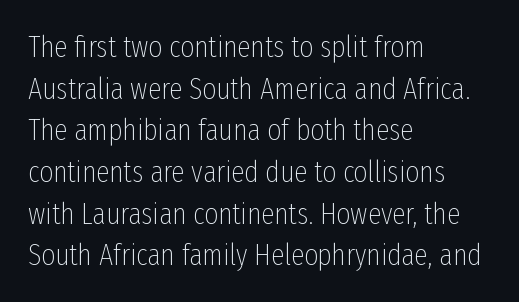
Q: Is the text bold? A: No.
Q: Is the text italic (slanted)? A: No, it is upright.
Q: Is the typeface a serif or a sans-serif typeface? A: Sans-serif.
Q: Is the text underlined? A: No.
Q: How is the paragraph aligned? A: Left-aligned.
Q: Is the spacing between letters normal or unusually wide? A: Normal.
Q: Is the spacing between lines tight, normal or loose? A: Normal.
Q: Width (condensed, normal, or wide)? A: Condensed.
Q: Stroke contrast? A: Low.
Q: x-height? A: Medium.
Q: Monospaced? A: No.
